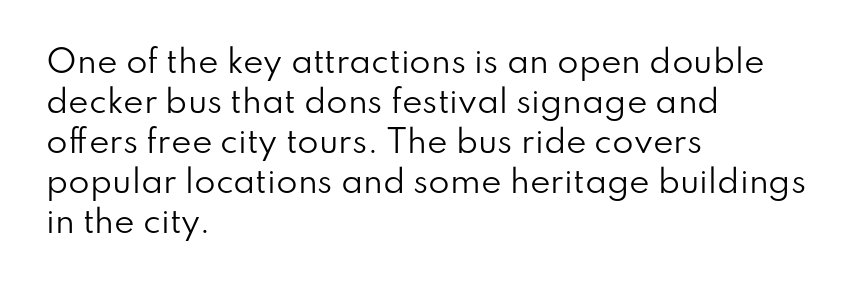
Q: Is the text bold? A: No.
Q: Is the text italic (slanted)? A: No, it is upright.
Q: Is the typeface a serif or a sans-serif typeface? A: Sans-serif.
Q: Is the text underlined? A: No.
Q: How is the paragraph aligned? A: Left-aligned.
Q: Is the spacing between letters normal or unusually wide? A: Normal.
Q: Is the spacing between lines tight, normal or loose? A: Normal.
Q: Width (condensed, normal, or wide)? A: Normal.
Q: Stroke contrast? A: Low.
Q: x-height? A: Small.
Q: Monospaced? A: No.
